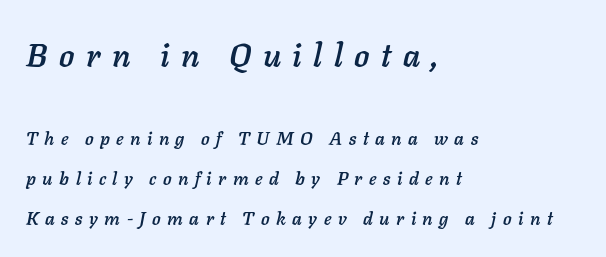
The image shows 32 px text type, italic (leaning right); set left-aligned, loose line spacing (2.21x), unusually wide letter spacing (+0.36 em), not underlined; the first (top) block is 1.78x larger; low stroke contrast and a medium x-height.
